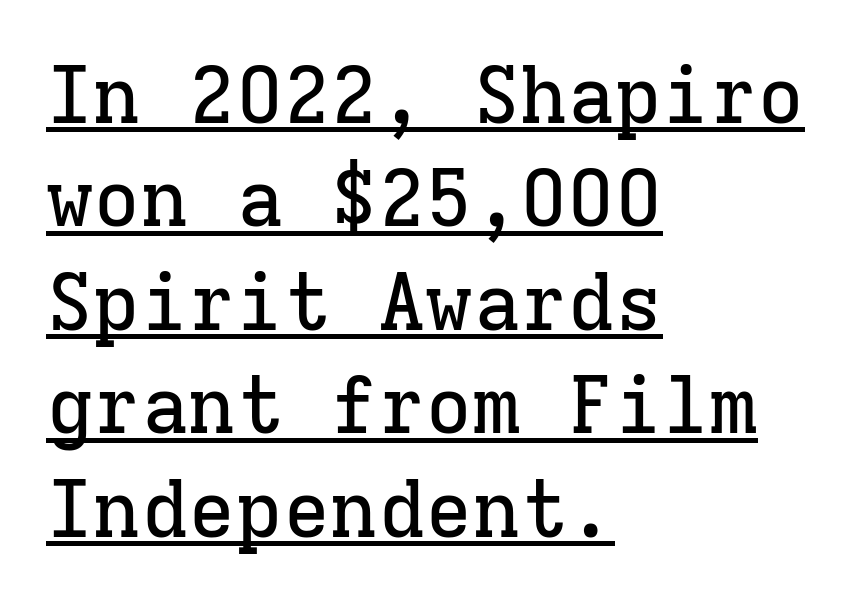
Q: Is the text italic (slanted)? A: No, it is upright.
Q: Is the typeface a serif or a sans-serif typeface? A: Serif.
Q: Is the text underlined? A: Yes.
Q: How is the paragraph aligned? A: Left-aligned.
Q: Is the spacing between letters normal or unusually wide? A: Normal.
Q: Is the spacing between lines tight, normal or loose? A: Normal.
Q: Width (condensed, normal, or wide)? A: Normal.
Q: Stroke contrast? A: Low.
Q: x-height? A: Medium.
Q: Monospaced? A: Yes.
